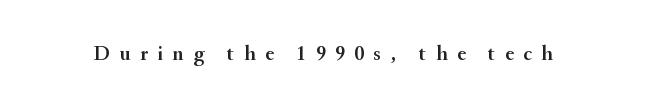
The image shows 21 px text type, upright; set unusually wide letter spacing (+0.45 em), not underlined.
